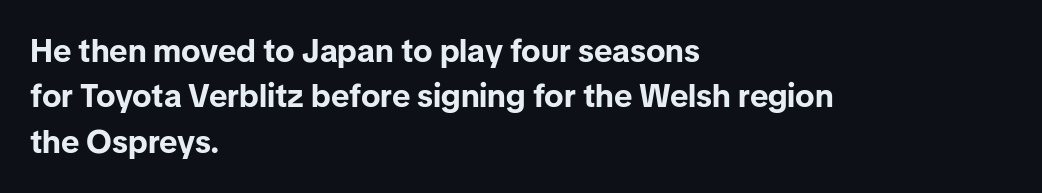
This sample uses a sans-serif face. Rows of type keep a routine distance in the vertical direction. Each letter keeps its own natural width here, so spacing adapts to shape. A bare baseline throughout the passage.
